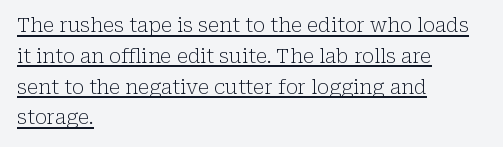
{"italic": "no", "bold": "no", "underline": "yes", "align": "left", "line_spacing": "normal", "line_spacing_ratio": 1.54, "letter_spacing": "normal", "letter_spacing_em": 0.0, "glyph_px": 20}
